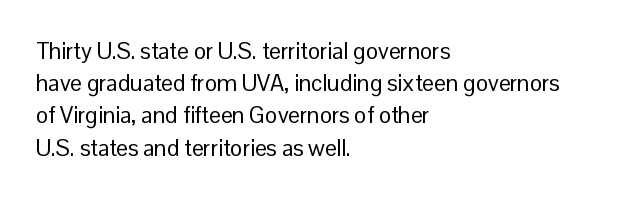
{"italic": "no", "bold": "no", "underline": "no", "align": "left", "line_spacing": "normal", "line_spacing_ratio": 1.4, "letter_spacing": "normal", "letter_spacing_em": 0.0, "glyph_px": 23}
